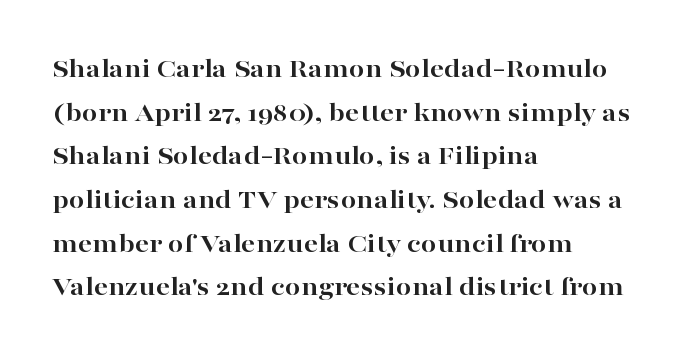
The image shows 28 px bold, wide serif type, upright; set left-aligned, normal line spacing (1.56x), normal letter spacing, not underlined; high stroke contrast and a medium x-height.
